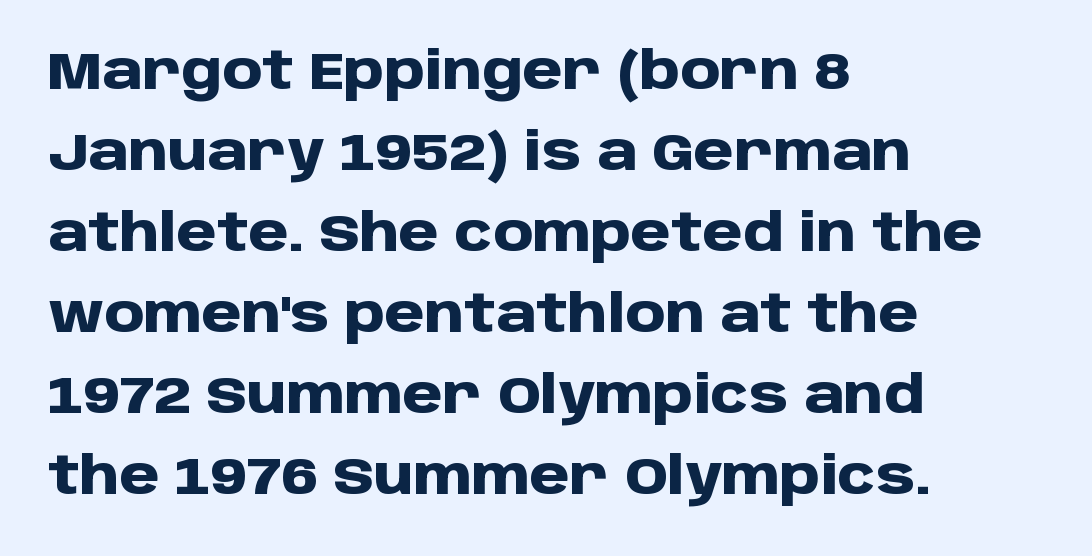
{"serif": "no", "italic": "no", "bold": "yes", "weight": "heavy", "width": "normal", "stroke_contrast": "low", "x_height": "large", "monospaced": "no", "underline": "no", "align": "left", "line_spacing": "normal", "line_spacing_ratio": 1.59, "letter_spacing": "normal", "letter_spacing_em": 0.0, "glyph_px": 51}
